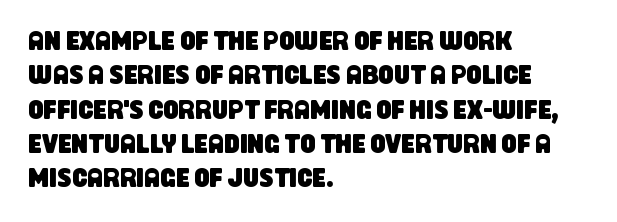
The image shows 27 px text type; set left-aligned, normal line spacing (1.27x), normal letter spacing, not underlined.
